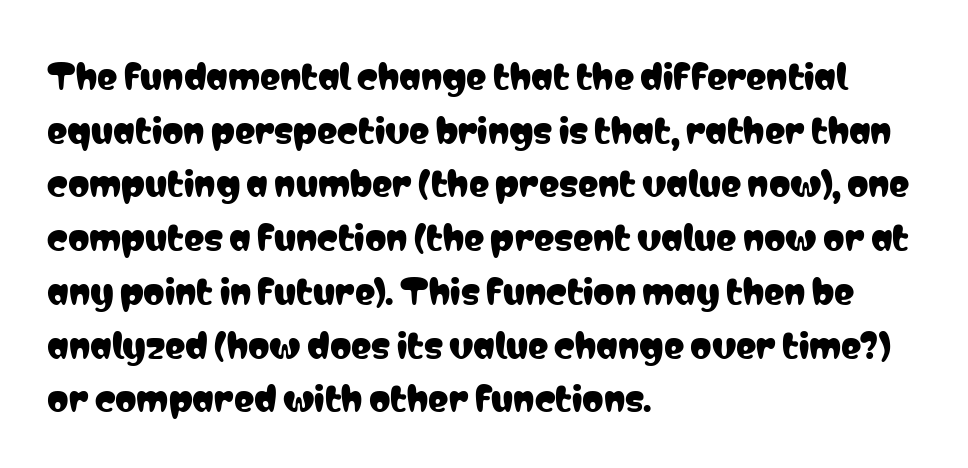
The image shows 34 px condensed sans-serif type, upright; set left-aligned, normal line spacing (1.58x), normal letter spacing, not underlined; low stroke contrast and a medium x-height.
